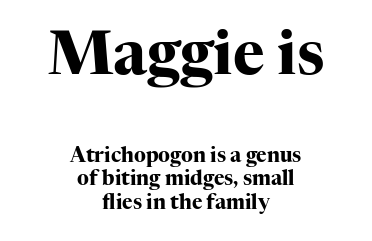
The image shows 60 px heavy serif type, upright; set centered, line spacing 1.18x, normal letter spacing, not underlined; the first (top) block is 3.0x larger; high stroke contrast and a medium x-height.
